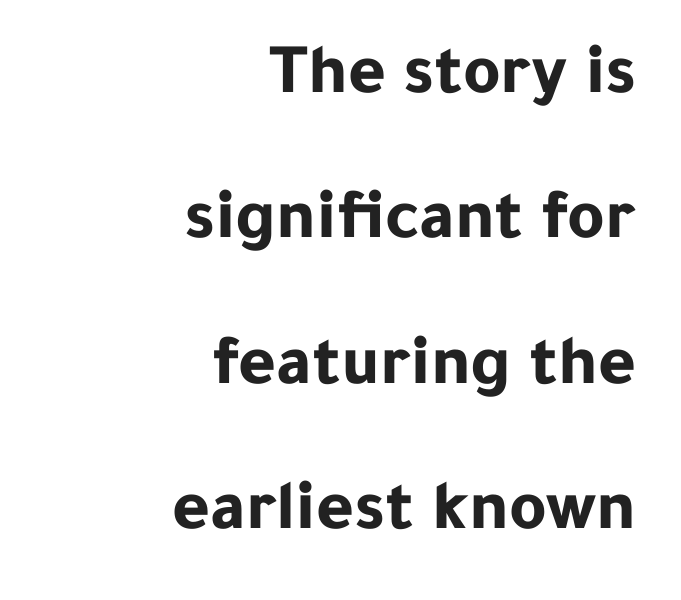
The letters stand upright; this is a roman face. The letters are bold, with thick, heavy strokes. The space between consecutive lines is lavish. Underlining? Definitely not there.
